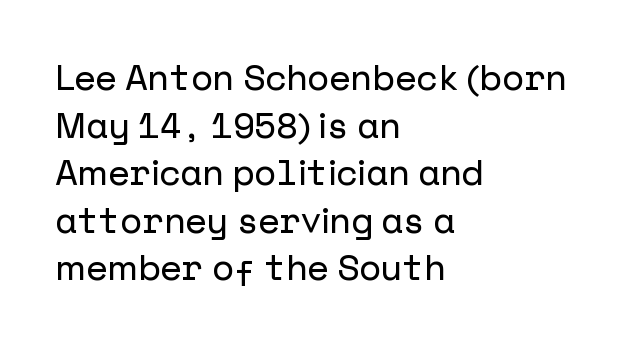
The image shows 35 px sans-serif type, upright; set left-aligned, normal line spacing (1.36x), normal letter spacing, not underlined; low stroke contrast and a medium x-height.
